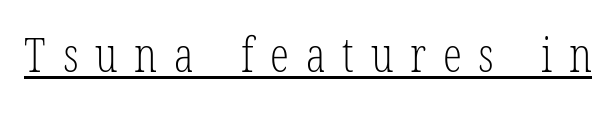
The image shows 48 px light, condensed serif type, upright; set unusually wide letter spacing (+0.35 em), underlined; low stroke contrast and a medium x-height.
